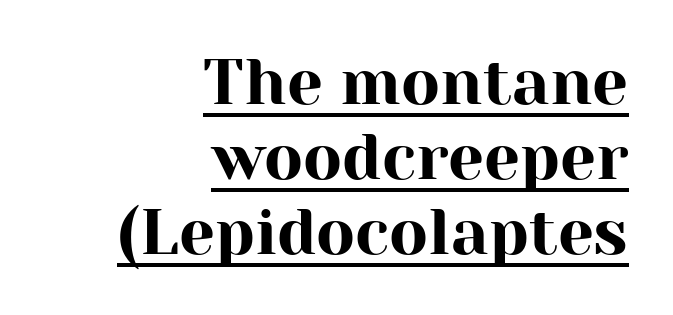
Q: Is the text italic (slanted)? A: No, it is upright.
Q: Is the typeface a serif or a sans-serif typeface? A: Serif.
Q: Is the text underlined? A: Yes.
Q: How is the paragraph aligned? A: Right-aligned.
Q: Is the spacing between letters normal or unusually wide? A: Normal.
Q: Width (condensed, normal, or wide)? A: Normal.
Q: Stroke contrast? A: High.
Q: x-height? A: Medium.
Q: Monospaced? A: No.
